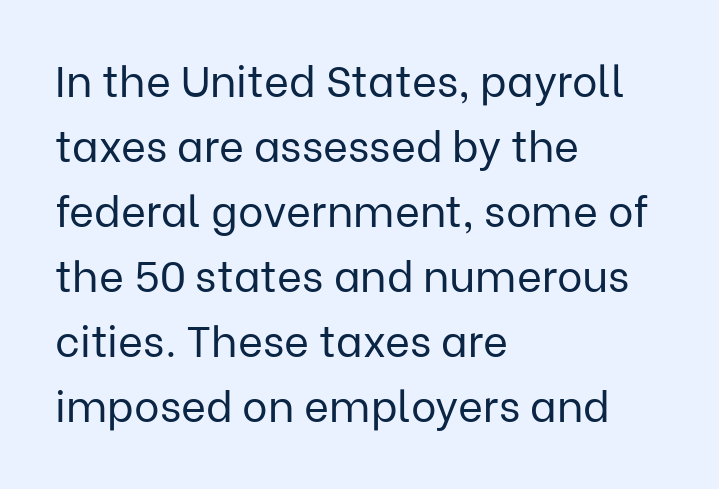
Honestly, there is no underline to notice here at all. The rendering uses a moderate line-height, typical for paragraphs. You can tell from the bare stems that sans-serif type was used. Posture: straight, roman, zero tilt. Stroke mass is kept to a normal reading level or below.
